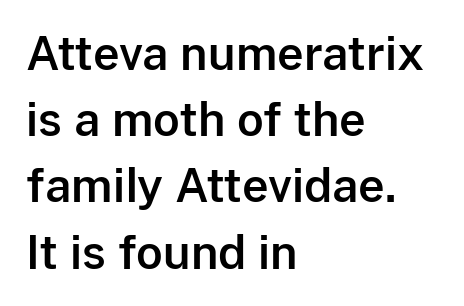
The image shows 46 px sans-serif type, upright; set left-aligned, normal line spacing (1.44x), normal letter spacing, not underlined; low stroke contrast and a medium x-height.
